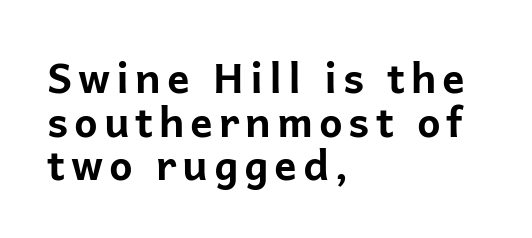
{"serif": "no", "italic": "no", "bold": "yes", "weight": "bold", "width": "normal", "stroke_contrast": "low", "x_height": "medium", "monospaced": "no", "underline": "no", "align": "left", "line_spacing": "tight", "line_spacing_ratio": 1.04, "glyph_px": 42}
